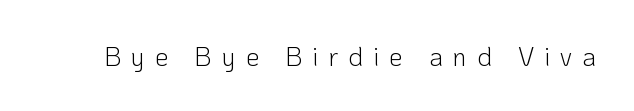
The strokes are not fattened; the text isn't bold. You could only call the tracking loose — the letters float apart. Honestly, there is no underline to notice here at all. Upright lettering throughout.
